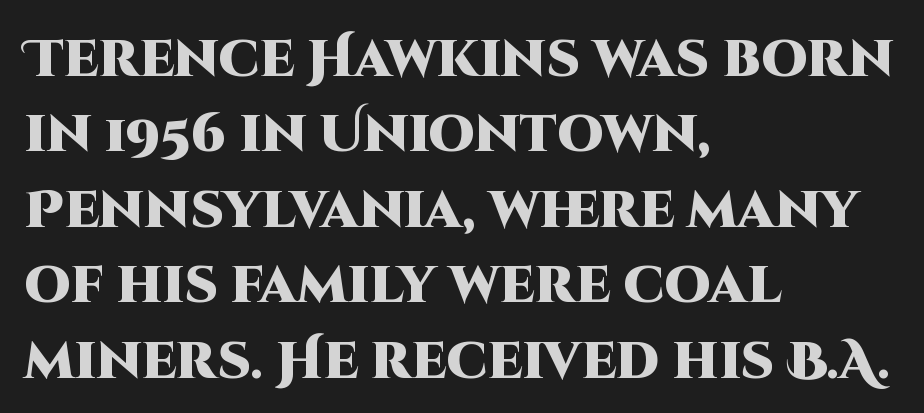
The image shows 52 px heavy sans-serif type, upright; set left-aligned, normal line spacing (1.45x), normal letter spacing, not underlined; high stroke contrast and a large x-height.
